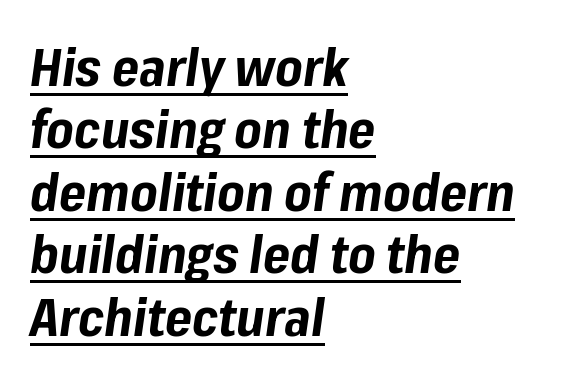
Q: Is the text bold? A: Yes.
Q: Is the text italic (slanted)? A: Yes, it leans right by about 8 degrees.
Q: Is the text underlined? A: Yes.
Q: How is the paragraph aligned? A: Left-aligned.
Q: Is the spacing between letters normal or unusually wide? A: Normal.
Q: Width (condensed, normal, or wide)? A: Normal.
Q: Stroke contrast? A: Low.
Q: x-height? A: Medium.
Q: Monospaced? A: No.
